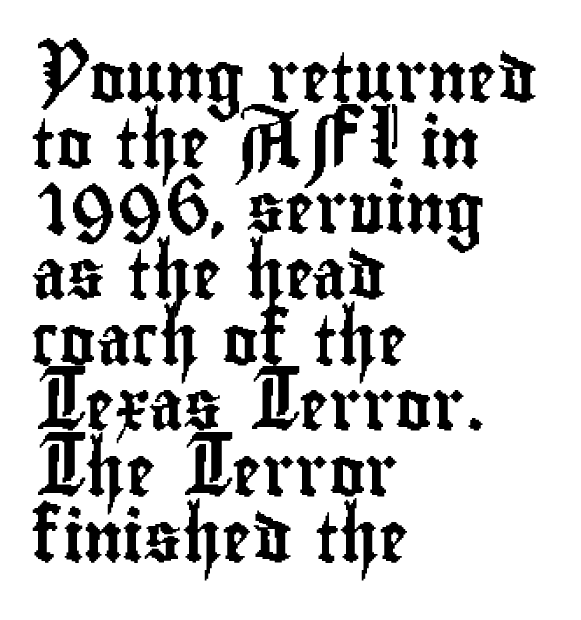
Q: Is the text italic (slanted)? A: No, it is upright.
Q: Is the typeface a serif or a sans-serif typeface? A: Sans-serif.
Q: Is the text underlined? A: No.
Q: How is the paragraph aligned? A: Left-aligned.
Q: Is the spacing between letters normal or unusually wide? A: Normal.
Q: Is the spacing between lines tight, normal or loose? A: Normal.
Q: Width (condensed, normal, or wide)? A: Condensed.
Q: Stroke contrast? A: Low.
Q: x-height? A: Small.
Q: Monospaced? A: No.
